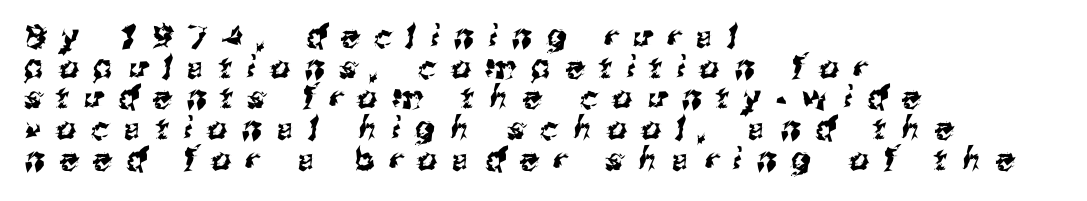
{"serif": "no", "width": "normal", "stroke_contrast": "medium", "x_height": "medium", "monospaced": "no", "underline": "no", "align": "left", "line_spacing": "tight", "line_spacing_ratio": 0.99, "letter_spacing": "wide", "letter_spacing_em": 0.49, "glyph_px": 31}
